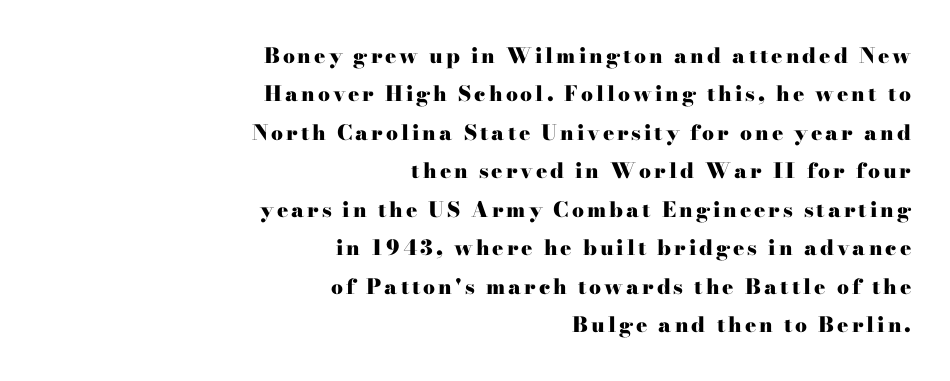
Q: Is the text bold? A: Yes.
Q: Is the text italic (slanted)? A: No, it is upright.
Q: Is the text underlined? A: No.
Q: How is the paragraph aligned? A: Right-aligned.
